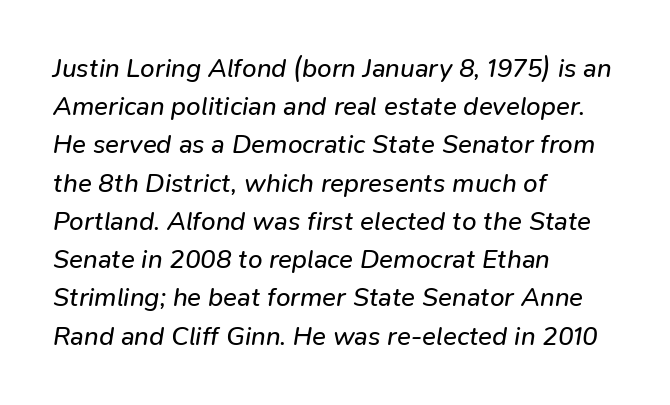
The image shows 26 px text type, italic (leaning right); set left-aligned, normal line spacing (1.47x), normal letter spacing, not underlined.
